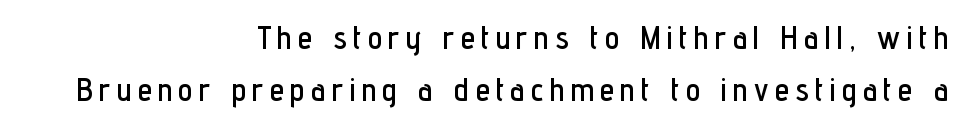
Q: Is the text italic (slanted)? A: No, it is upright.
Q: Is the typeface a serif or a sans-serif typeface? A: Sans-serif.
Q: Is the text underlined? A: No.
Q: How is the paragraph aligned? A: Right-aligned.
Q: Is the spacing between letters normal or unusually wide? A: Unusually wide.
Q: Is the spacing between lines tight, normal or loose? A: Normal.
Q: Width (condensed, normal, or wide)? A: Condensed.
Q: Stroke contrast? A: Low.
Q: x-height? A: Medium.
Q: Monospaced? A: No.
